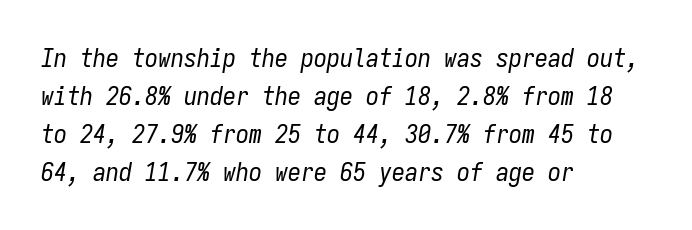
{"italic": "yes", "lean": "right", "slant_degrees": 9, "bold": "no", "underline": "no", "align": "left", "line_spacing": "normal", "line_spacing_ratio": 1.46, "letter_spacing": "normal", "letter_spacing_em": 0.0, "glyph_px": 26}
